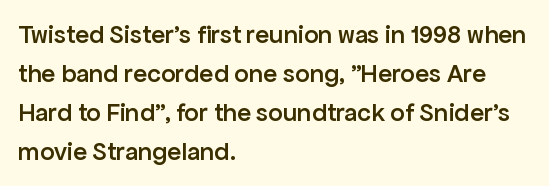
The image shows 26 px text type, upright; set left-aligned, normal line spacing (1.5x), normal letter spacing, not underlined.
